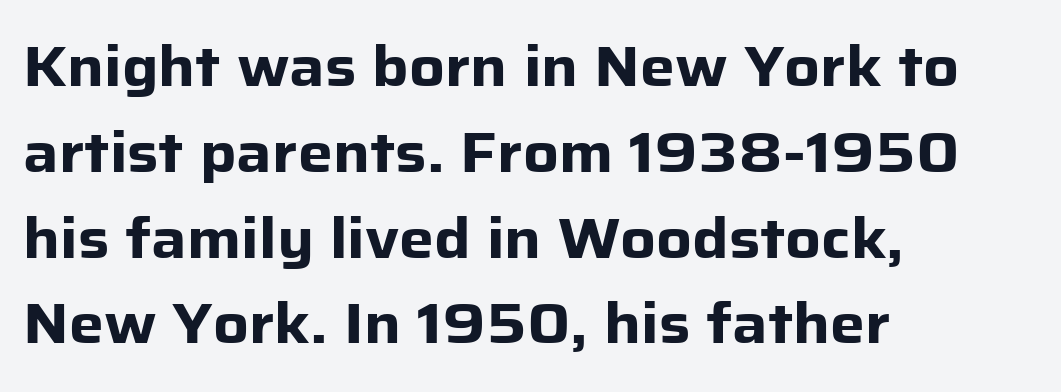
{"serif": "no", "italic": "no", "bold": "yes", "weight": "heavy", "width": "normal", "stroke_contrast": "low", "x_height": "medium", "monospaced": "no", "underline": "no", "align": "left", "line_spacing": "normal", "line_spacing_ratio": 1.56, "letter_spacing": "normal", "letter_spacing_em": 0.0, "glyph_px": 55}
